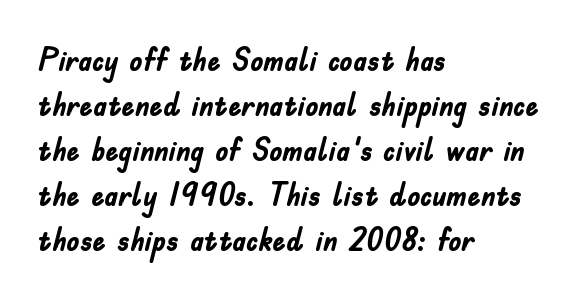
The horizontal fit of the characters is conventional and even. Is there much room between lines? A standard amount, neither cramped nor airy. Quick note: underline off. Spacing verdict: proportional, widths tailored to each character. Every letter is thick-stroked: bold, no question.
